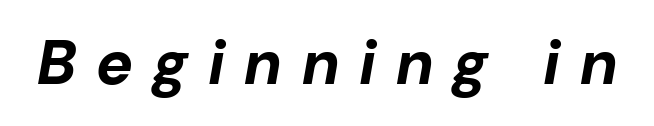
Q: Is the text bold? A: Yes.
Q: Is the text italic (slanted)? A: Yes, it leans right by about 10 degrees.
Q: Is the text underlined? A: No.
Q: Is the spacing between letters normal or unusually wide? A: Unusually wide.
Q: Width (condensed, normal, or wide)? A: Normal.
Q: Stroke contrast? A: Low.
Q: x-height? A: Medium.
Q: Monospaced? A: No.
